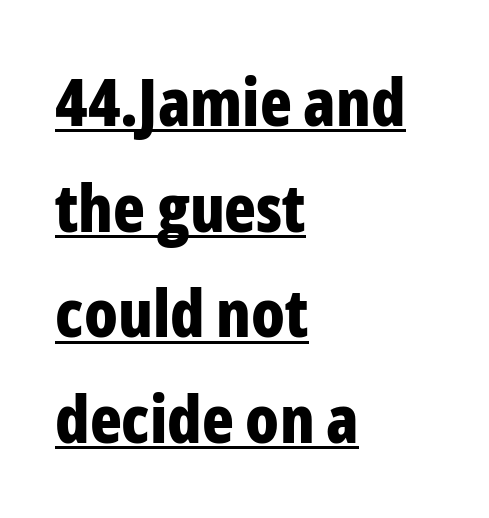
{"serif": "no", "italic": "no", "bold": "yes", "weight": "bold", "width": "condensed", "stroke_contrast": "low", "x_height": "medium", "monospaced": "no", "underline": "yes", "align": "left", "line_spacing": "normal", "line_spacing_ratio": 1.6, "letter_spacing": "normal", "letter_spacing_em": 0.0, "glyph_px": 66}
